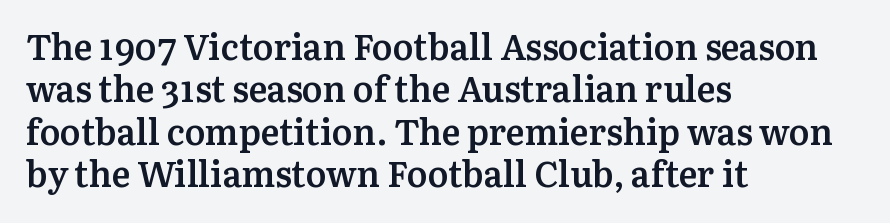
The image shows 35 px semibold serif type, upright; set left-aligned, line spacing 1.21x, normal letter spacing, not underlined; medium stroke contrast and a medium x-height.
